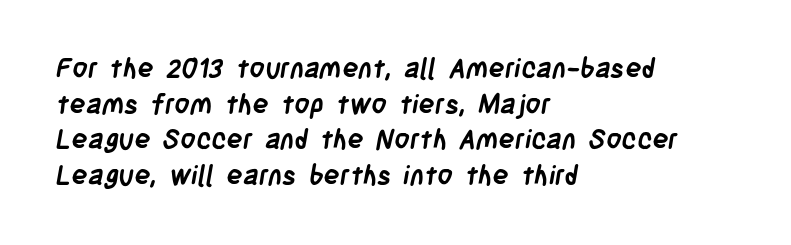
How would I describe the line gaps? Plain and ordinary. Casual observation: everything's shoved over to the left. The words here are not underlined. Students, note that the glyphs here touch the page at normal intervals. Strong, thick strokes mark this as bold type.
